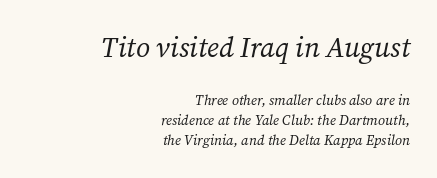
The image shows 28 px regular-weight serif type, italic (leaning right); set right-aligned, normal line spacing (1.44x), normal letter spacing, not underlined; the first (top) block is 2.0x larger; medium stroke contrast and a medium x-height.
